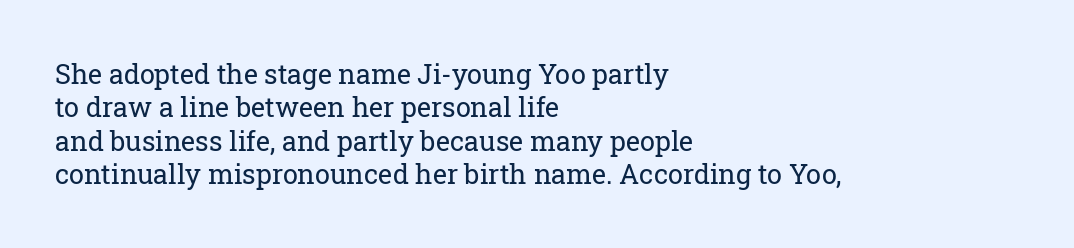
No letter is thick-stroked: the sample isn't bold. This rendering leaves character spacing at its baseline value. A bare baseline throughout the passage. Line beginnings align vertically; line endings do not. This sample uses an upright cut, with every glyph sitting square on the baseline.
